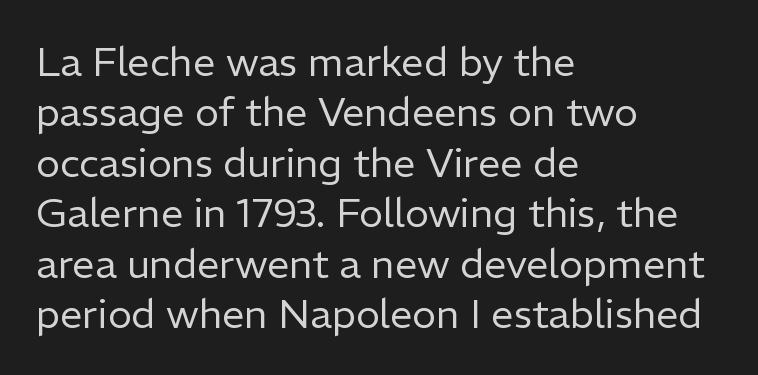
The image shows 40 px regular-weight sans-serif type, upright; set left-aligned, normal line spacing (1.26x), normal letter spacing, not underlined; low stroke contrast and a medium x-height.
